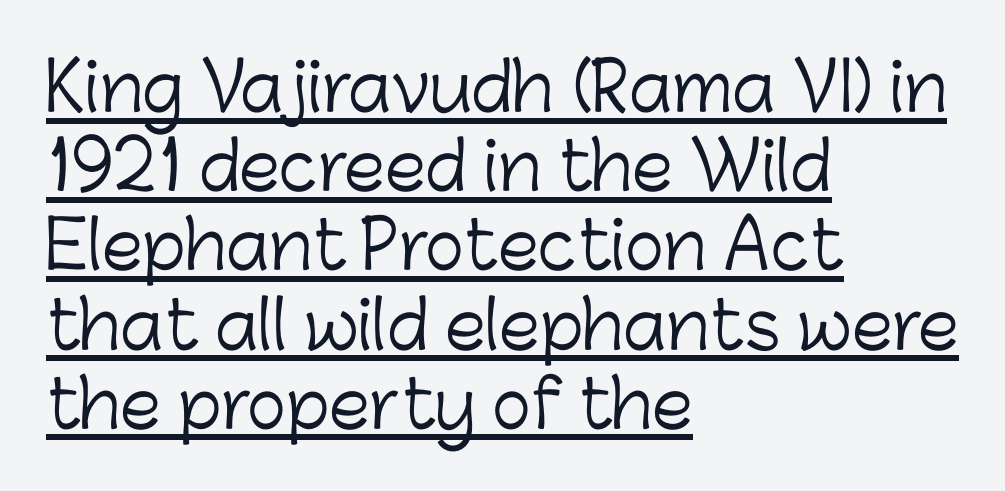
The image shows 66 px light sans-serif type, upright; set left-aligned, line spacing 1.2x, normal letter spacing, underlined; low stroke contrast and a medium x-height.
